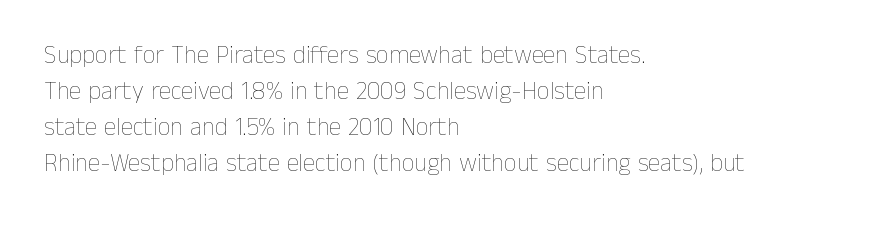
{"italic": "no", "bold": "no", "underline": "no", "align": "left", "line_spacing": "normal", "line_spacing_ratio": 1.44, "letter_spacing": "normal", "letter_spacing_em": 0.0, "glyph_px": 25}
